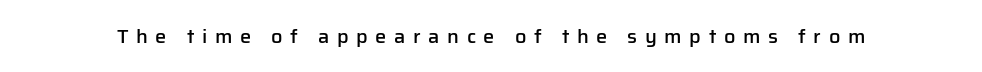
The image shows 20 px text type, upright; set unusually wide letter spacing (+0.38 em), not underlined.
